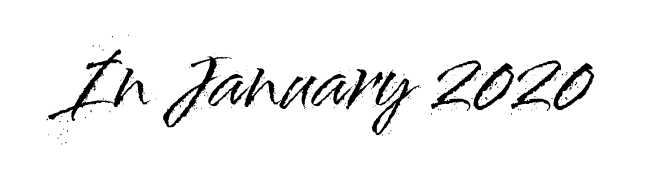
{"serif": "no", "width": "normal", "stroke_contrast": "high", "x_height": "small", "monospaced": "no", "underline": "no", "letter_spacing": "normal", "letter_spacing_em": 0.0, "glyph_px": 69}
